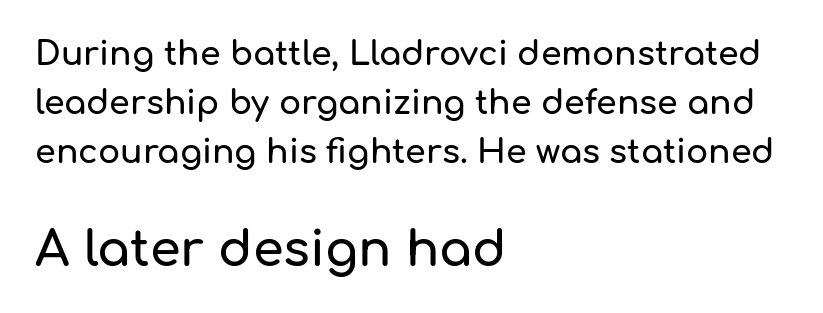
{"serif": "no", "italic": "no", "width": "normal", "stroke_contrast": "low", "x_height": "medium", "monospaced": "no", "underline": "no", "align": "left", "line_spacing": "normal", "line_spacing_ratio": 1.49, "letter_spacing": "normal", "letter_spacing_em": 0.0, "larger_block": "second", "size_ratio": 1.48, "glyph_px": 49}
